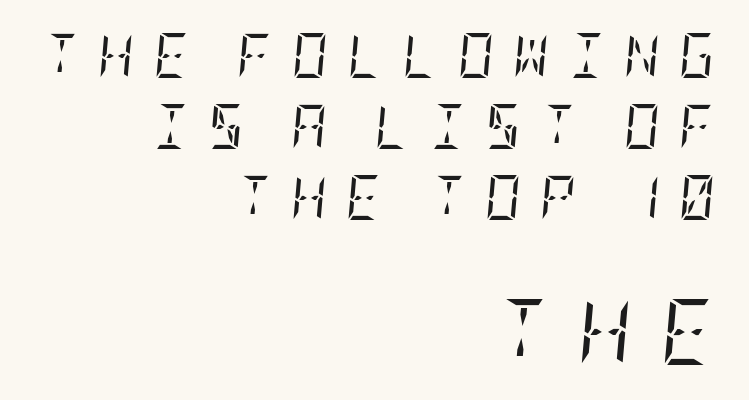
The image shows 66 px regular-weight, condensed serif type, italic (leaning right); set right-aligned, normal line spacing (1.61x), unusually wide letter spacing (+0.44 em), not underlined; the second (bottom) block is 1.5x larger; low stroke contrast and a large x-height.
